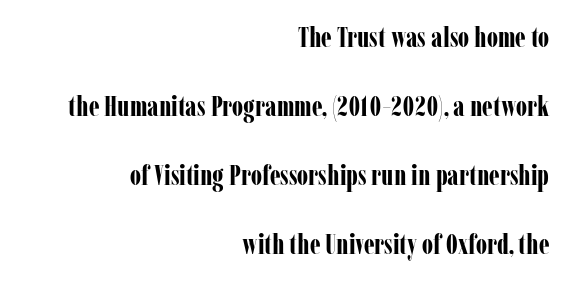
Whoever set this chose breathing room over compactness in the vertical rhythm. Students, this is bold: see how much ink each stroke carries. This rendering employs a face with finishing strokes, i.e., a serif. Only glyphs here, with clear space below each row. The lines are quadded right. This sample has the flowing, uneven cadence of proportional lettering.
